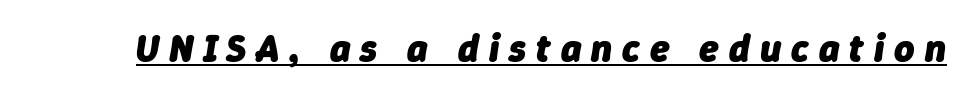
Q: Is the text bold? A: Yes.
Q: Is the text italic (slanted)? A: Yes, it leans right by about 9 degrees.
Q: Is the text underlined? A: Yes.
Q: Is the spacing between letters normal or unusually wide? A: Unusually wide.
Q: Width (condensed, normal, or wide)? A: Normal.
Q: Stroke contrast? A: Low.
Q: x-height? A: Medium.
Q: Monospaced? A: No.
